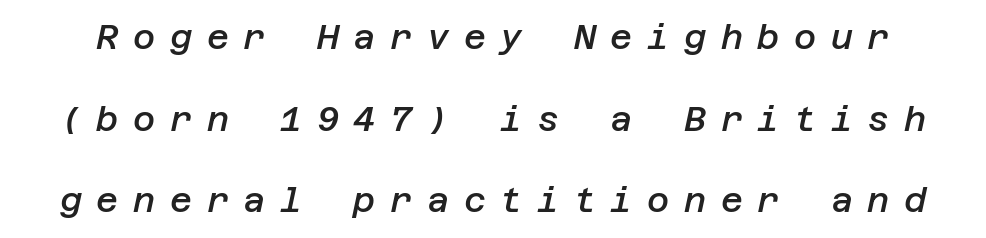
The image shows 34 px semibold type, italic (leaning right); set loose line spacing (2.4x), unusually wide letter spacing (+0.43 em), not underlined; low stroke contrast and a large x-height.
